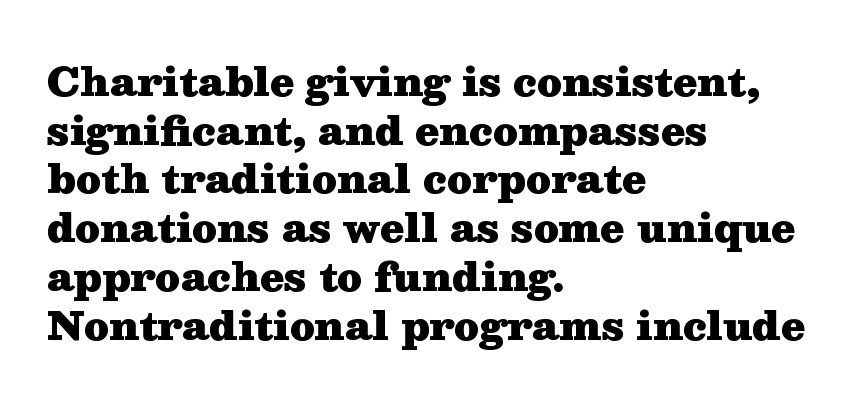
{"serif": "yes", "italic": "no", "bold": "yes", "weight": "heavy", "width": "wide", "stroke_contrast": "medium", "x_height": "medium", "monospaced": "no", "underline": "no", "align": "left", "line_spacing": "normal", "line_spacing_ratio": 1.25, "letter_spacing": "normal", "letter_spacing_em": 0.0, "glyph_px": 39}
